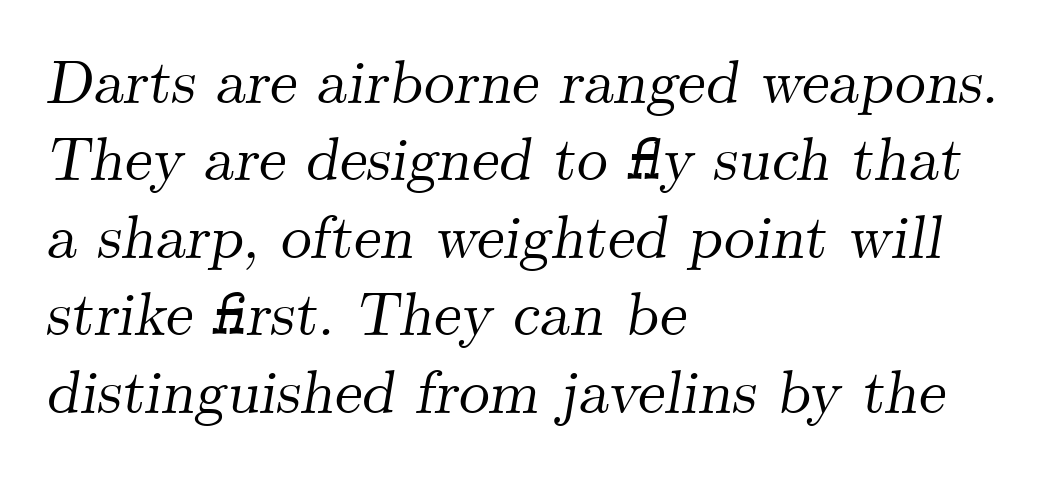
The rendering keeps characters at their native spacing. Honestly, there is no underline to notice here at all. The text block is weighted toward the left margin, trailing off unevenly rightward. Varying glyph widths throughout — classic text-font behaviour. Reading down the column, the eye jumps a familiar distance to each next line.
